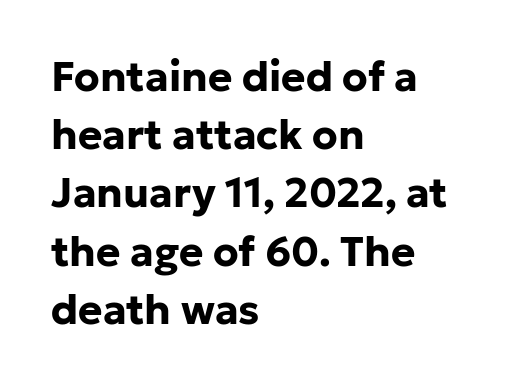
Q: Is the text bold? A: Yes.
Q: Is the text italic (slanted)? A: No, it is upright.
Q: Is the typeface a serif or a sans-serif typeface? A: Sans-serif.
Q: Is the text underlined? A: No.
Q: How is the paragraph aligned? A: Left-aligned.
Q: Is the spacing between letters normal or unusually wide? A: Normal.
Q: Is the spacing between lines tight, normal or loose? A: Normal.
Q: Width (condensed, normal, or wide)? A: Normal.
Q: Stroke contrast? A: Low.
Q: x-height? A: Medium.
Q: Monospaced? A: No.
